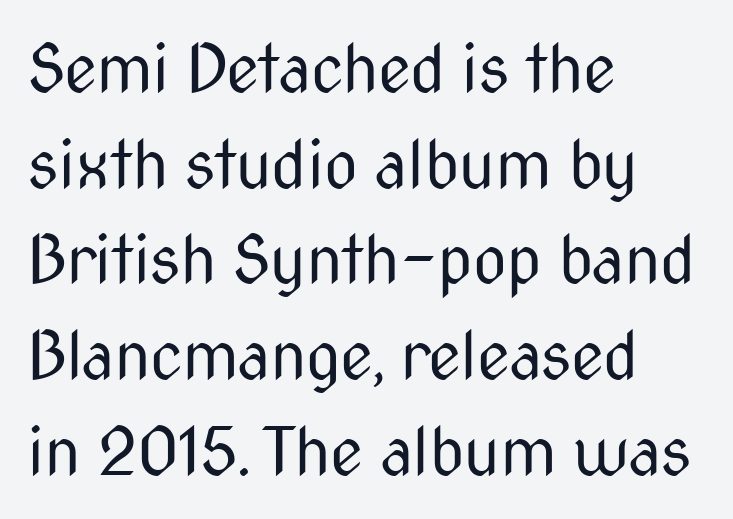
The image shows 66 px regular-weight, condensed sans-serif type, upright; set left-aligned, normal line spacing (1.45x), normal letter spacing, not underlined; medium stroke contrast and a medium x-height.
